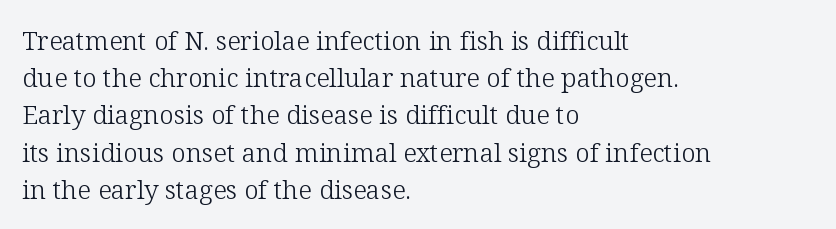
The image shows 26 px text type, upright; set left-aligned, normal line spacing (1.43x), normal letter spacing, not underlined.
